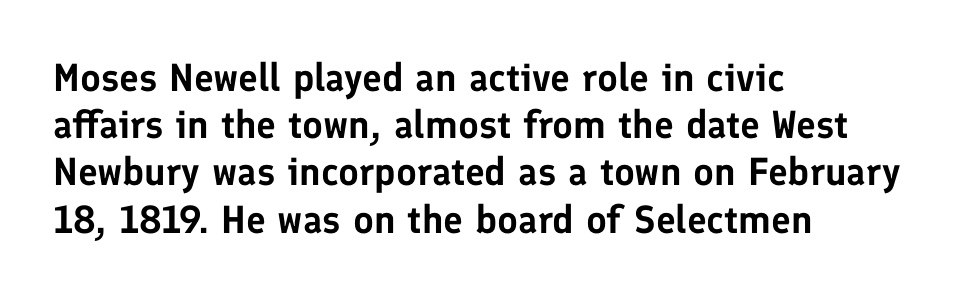
You could not count columns in this text — the font is proportionally spaced. The gap between lines stays unmarked. Quick note: not italic, upright. Short note: letters normally spaced. Alignment: flush left.
